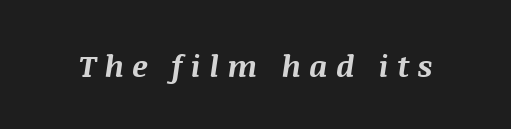
Weight: bold. Note the varied advance widths — an 'i' is clearly narrower than an 'm'. The text carries the slant typical of an italic or oblique font. Beneath every word, the page is bare. The tracking reads as deliberately expanded to a designer's eye.
